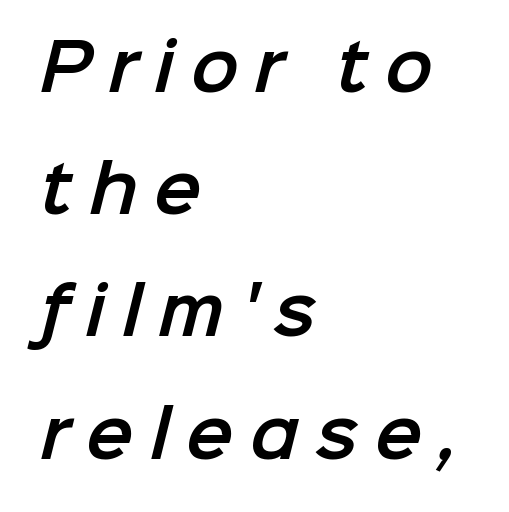
Is this a sans? Yes — the strokes have no serifs. Visually the block forms a straight wall on the left and a jagged coastline on the right. This sample has the flowing, uneven cadence of proportional lettering. These lines stand farther apart than default settings would place them. Each row of text sits above clean, open space. Someone cranked the tracking dial way up on this one.
